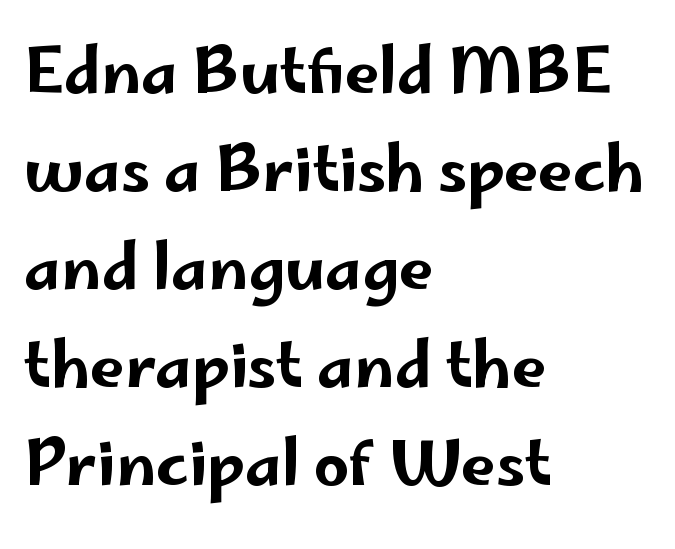
Q: Is the text italic (slanted)? A: No, it is upright.
Q: Is the typeface a serif or a sans-serif typeface? A: Sans-serif.
Q: Is the text underlined? A: No.
Q: How is the paragraph aligned? A: Left-aligned.
Q: Is the spacing between letters normal or unusually wide? A: Normal.
Q: Is the spacing between lines tight, normal or loose? A: Normal.
Q: Width (condensed, normal, or wide)? A: Wide.
Q: Stroke contrast? A: Low.
Q: x-height? A: Small.
Q: Monospaced? A: No.
